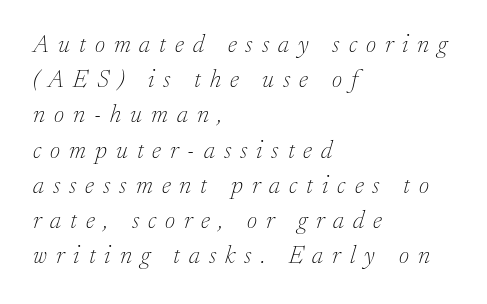
Q: Is the text bold? A: No.
Q: Is the text italic (slanted)? A: Yes, it leans right by about 17 degrees.
Q: Is the text underlined? A: No.
Q: How is the paragraph aligned? A: Left-aligned.
Q: Is the spacing between letters normal or unusually wide? A: Unusually wide.
Q: Is the spacing between lines tight, normal or loose? A: Normal.
